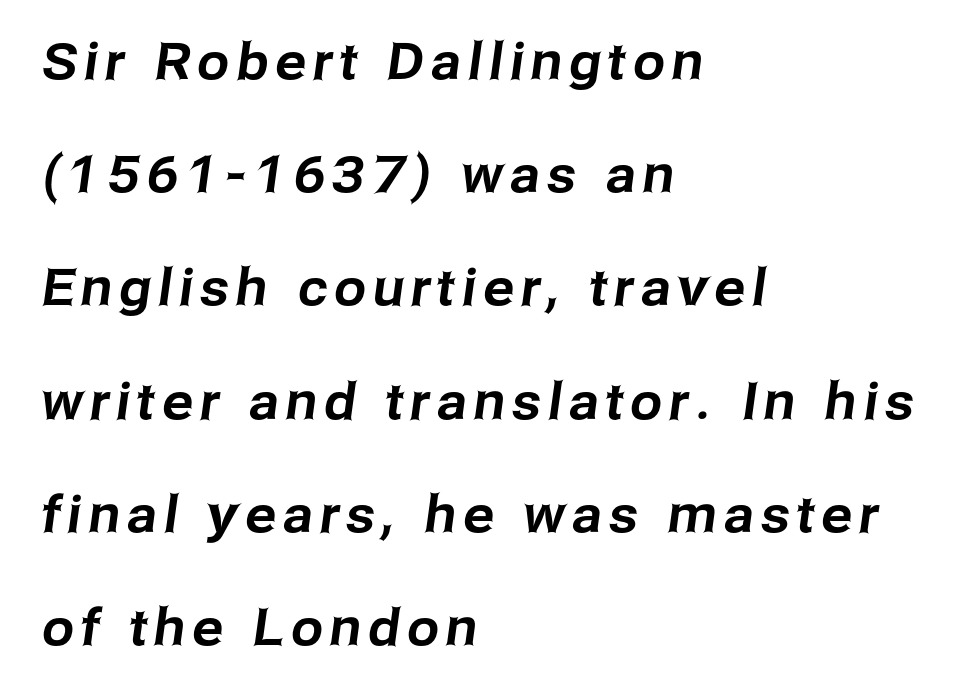
Honestly, the rows look like they've been pulled way apart. Descender tails drop into unmarked territory. The letters advance in unequal steps, a hallmark of proportional type. One-word summary of the alignment: left.
